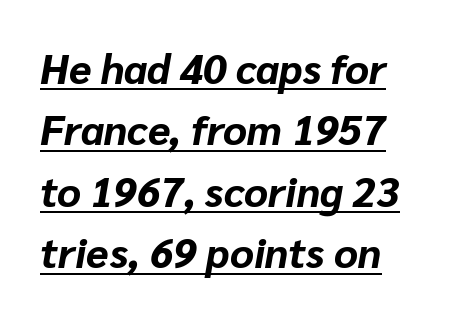
Glance below the letters and you will spot a drawn line. Is this a fixed-width face? No — the glyphs have proportional, varying widths. No extra tracking has been applied to these lines. In terms of leading, this rendering sits right in the middle. An italicized treatment has been applied to the whole sample.
